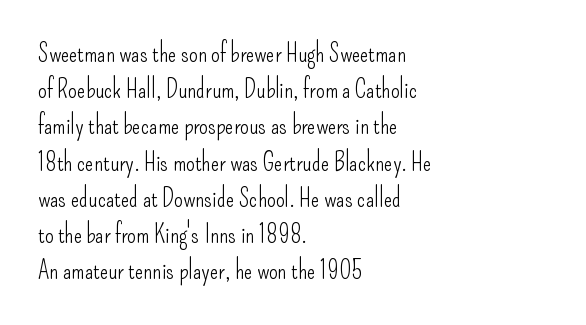
The image shows 25 px text type, upright; set left-aligned, normal line spacing (1.45x), normal letter spacing, not underlined.
